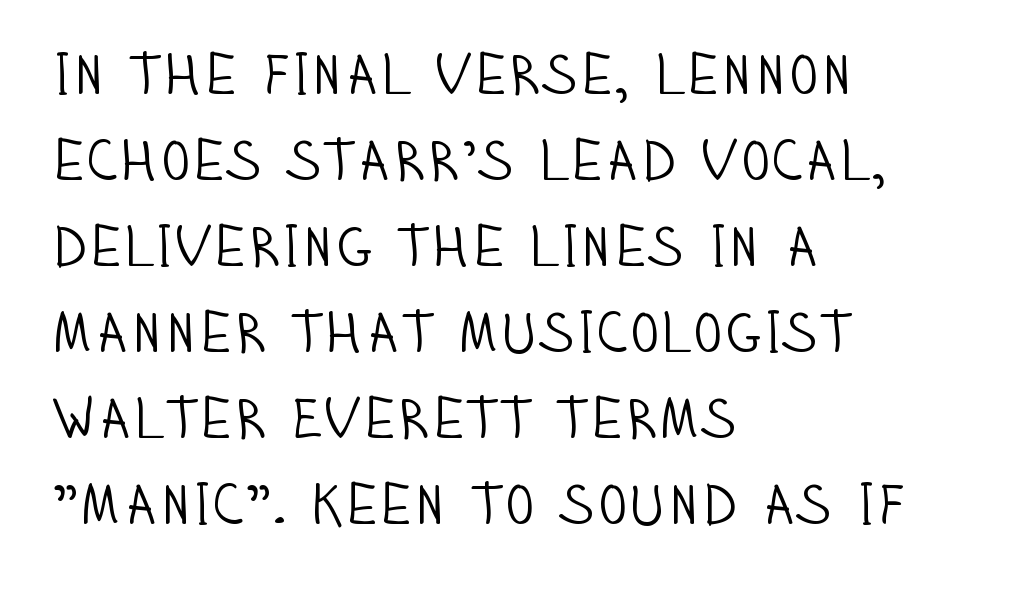
The face used here is proportionally spaced, like ordinary book or web type. Interline gaps are of average width in this sample. Letters rest on an invisible, unmarked baseline. The lettering holds an erect, upright posture throughout.
